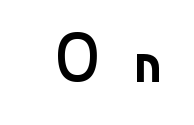
A typesetter would mark this as roman, not italic. Only glyphs here, with clear space below each row. This sample uses expanded letter spacing, leaving extra air between glyphs. The weight would be labelled regular, book, light, or lighter still.
